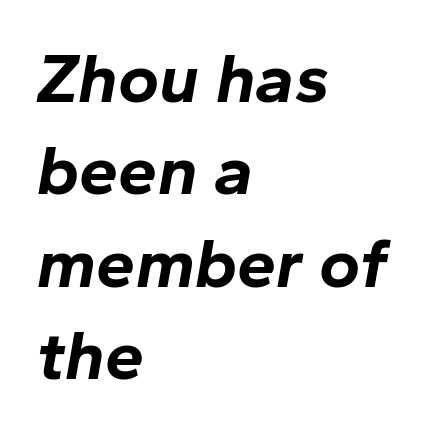
Heft: maximum for text — a bold. Tracking value appears to be zero — textbook default spacing. Does the lettering tilt? It does — this is italic. The baseline area is clear. The paragraph shown leans on its left margin. Quick note: interline space is typical.
